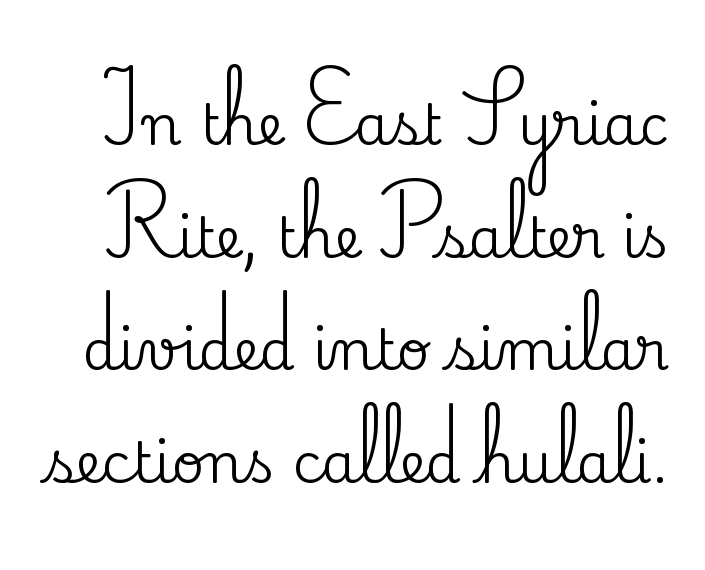
Q: Is the text italic (slanted)? A: No, it is upright.
Q: Is the typeface a serif or a sans-serif typeface? A: Serif.
Q: Is the text underlined? A: No.
Q: Is the spacing between letters normal or unusually wide? A: Normal.
Q: Is the spacing between lines tight, normal or loose? A: Loose.
Q: Width (condensed, normal, or wide)? A: Normal.
Q: Stroke contrast? A: Medium.
Q: x-height? A: Small.
Q: Monospaced? A: No.
